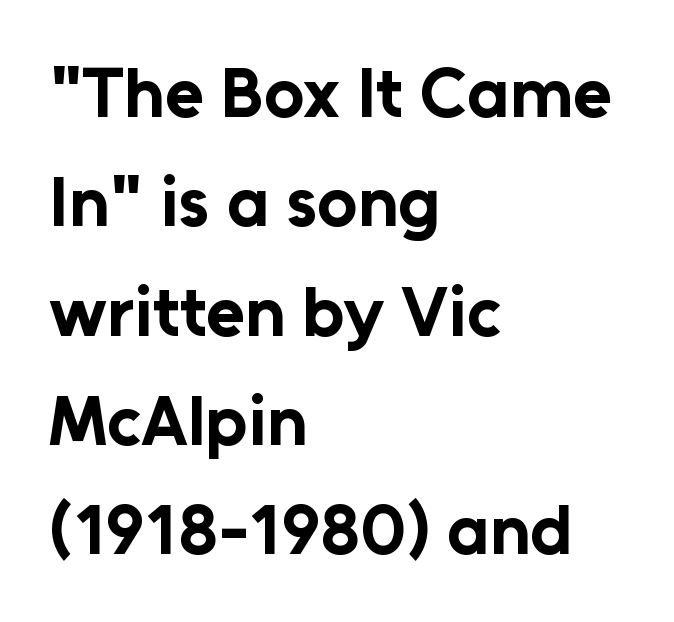
Q: Is the text bold? A: Yes.
Q: Is the text italic (slanted)? A: No, it is upright.
Q: Is the typeface a serif or a sans-serif typeface? A: Sans-serif.
Q: Is the text underlined? A: No.
Q: How is the paragraph aligned? A: Left-aligned.
Q: Is the spacing between letters normal or unusually wide? A: Normal.
Q: Is the spacing between lines tight, normal or loose? A: Normal.
Q: Width (condensed, normal, or wide)? A: Normal.
Q: Stroke contrast? A: Low.
Q: x-height? A: Medium.
Q: Monospaced? A: No.
